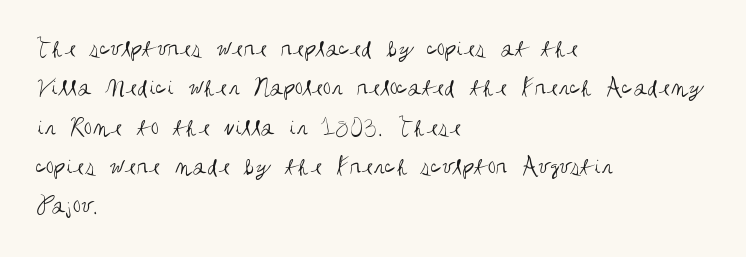
Does the leading feel generous? No, just average. The typesetter chose a ragged-right arrangement here. The gaps between neighbouring characters are ordinary and unremarkable. Is this a heavy cut? Hardly; it is regular or lighter. The space directly below the letters is spotless.
